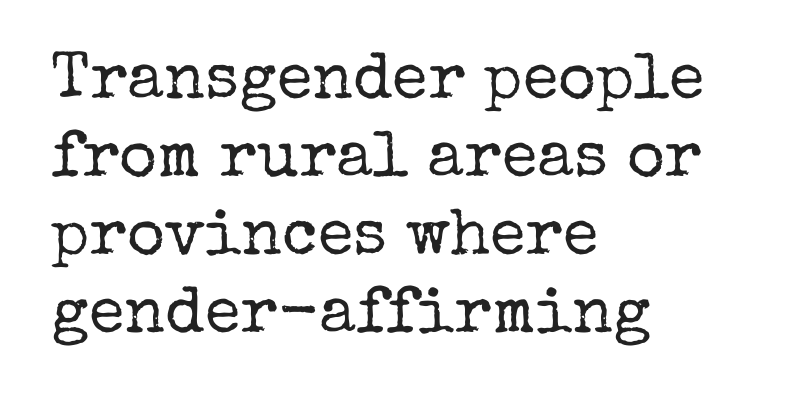
Q: Is the text bold? A: No.
Q: Is the text italic (slanted)? A: No, it is upright.
Q: Is the typeface a serif or a sans-serif typeface? A: Serif.
Q: Is the text underlined? A: No.
Q: How is the paragraph aligned? A: Left-aligned.
Q: Is the spacing between letters normal or unusually wide? A: Normal.
Q: Width (condensed, normal, or wide)? A: Normal.
Q: Stroke contrast? A: Low.
Q: x-height? A: Medium.
Q: Monospaced? A: No.
